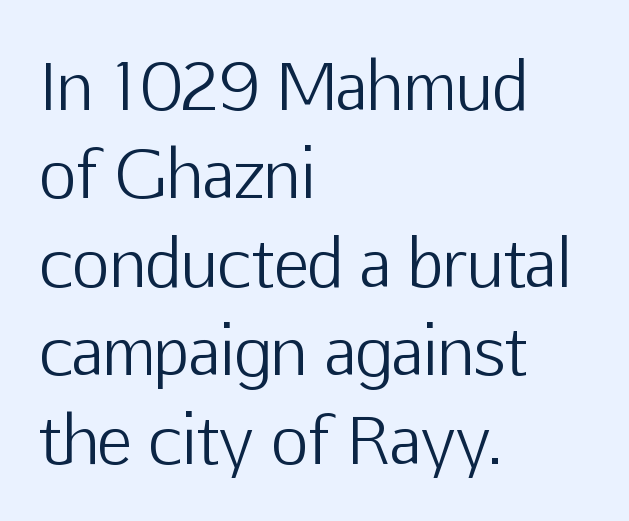
Q: Is the text bold? A: No.
Q: Is the text italic (slanted)? A: No, it is upright.
Q: Is the typeface a serif or a sans-serif typeface? A: Sans-serif.
Q: Is the text underlined? A: No.
Q: How is the paragraph aligned? A: Left-aligned.
Q: Is the spacing between letters normal or unusually wide? A: Normal.
Q: Is the spacing between lines tight, normal or loose? A: Normal.
Q: Width (condensed, normal, or wide)? A: Normal.
Q: Stroke contrast? A: Low.
Q: x-height? A: Medium.
Q: Monospaced? A: No.
